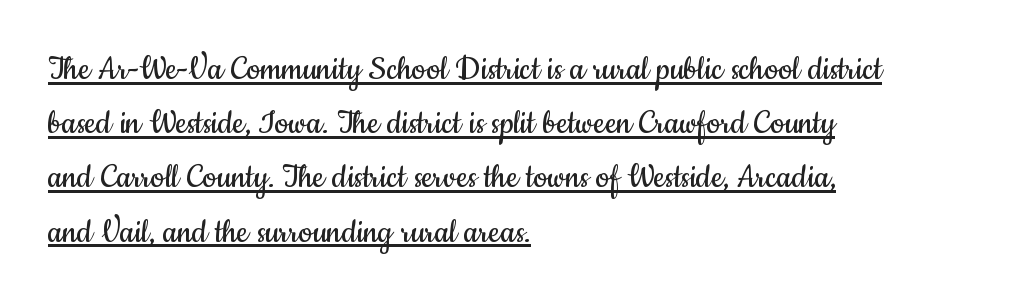
{"serif": "no", "bold": "no", "weight": "regular", "width": "condensed", "stroke_contrast": "low", "x_height": "small", "monospaced": "no", "underline": "yes", "align": "left", "line_spacing": "normal", "line_spacing_ratio": 1.39, "letter_spacing": "normal", "letter_spacing_em": 0.0, "glyph_px": 39}
